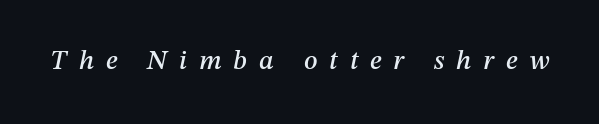
Q: Is the text italic (slanted)? A: Yes, it leans right by about 12 degrees.
Q: Is the text underlined? A: No.
Q: Is the spacing between letters normal or unusually wide? A: Unusually wide.
